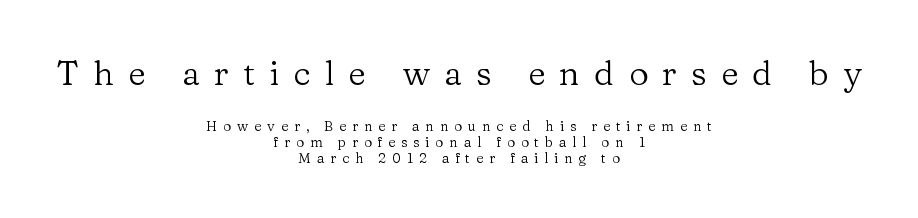
The image shows 34 px regular-weight serif type, upright; set centered, tight line spacing (1.14x), unusually wide letter spacing (+0.42 em), not underlined; the first (top) block is 2.43x larger; low stroke contrast and a medium x-height.
